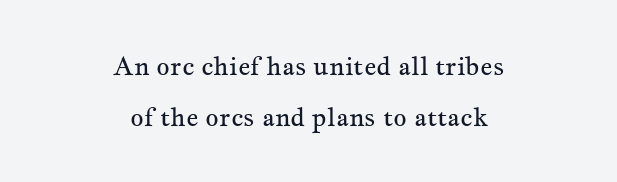
The image shows 26 px text type, upright; set centered, loose line spacing (1.95x), normal letter spacing, not underlined.
